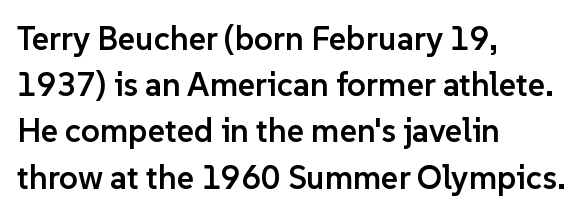
{"serif": "no", "italic": "no", "bold": "semi", "weight": "semibold", "width": "normal", "stroke_contrast": "low", "x_height": "medium", "monospaced": "no", "underline": "no", "align": "left", "line_spacing": "normal", "line_spacing_ratio": 1.4, "letter_spacing": "normal", "letter_spacing_em": 0.0, "glyph_px": 33}
